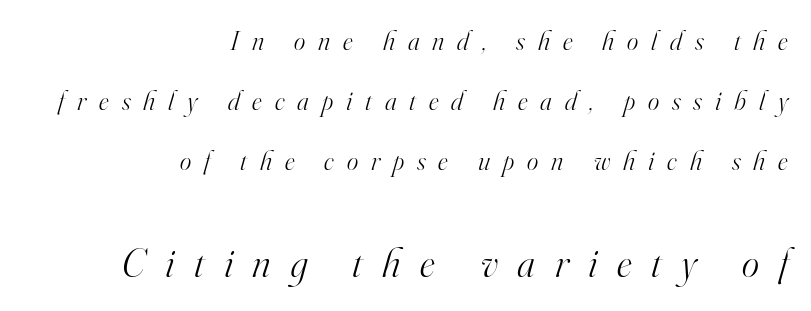
Short note: letters widely spaced. The face used here is proportionally spaced, like ordinary book or web type. Decoration check: the copy has no underline. The lettering tilts uniformly, giving the passage an italic look. Is the stroke heavy? The answer is a plain regular-or-lighter. The passage shown is typeset with a serif family.
